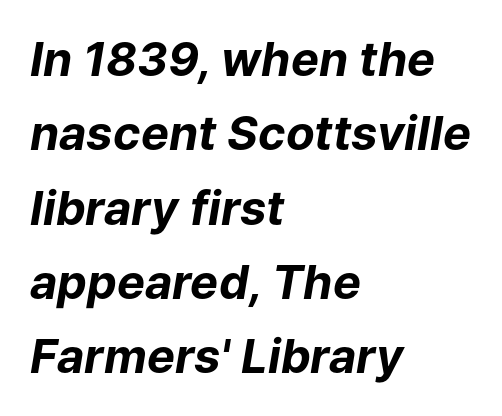
Q: Is the text bold? A: Yes.
Q: Is the text italic (slanted)? A: Yes, it leans right by about 9 degrees.
Q: Is the text underlined? A: No.
Q: How is the paragraph aligned? A: Left-aligned.
Q: Is the spacing between letters normal or unusually wide? A: Normal.
Q: Is the spacing between lines tight, normal or loose? A: Normal.
Q: Width (condensed, normal, or wide)? A: Normal.
Q: Stroke contrast? A: Low.
Q: x-height? A: Medium.
Q: Monospaced? A: No.
